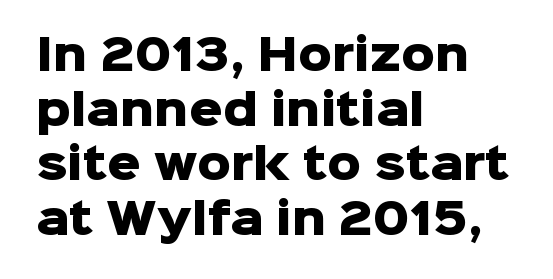
A typesetter would mark this as roman, not italic. Casual observation: everything's shoved over to the left. The block of text has a typical density, with ordinary space between rows. Spacing verdict: proportional, widths tailored to each character. Default kerning and tracking; the words read as compact shapes.
